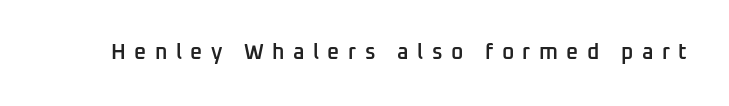
Q: Is the text bold? A: Semi-bold.
Q: Is the text italic (slanted)? A: No, it is upright.
Q: Is the text underlined? A: No.
Q: Is the spacing between letters normal or unusually wide? A: Unusually wide.
